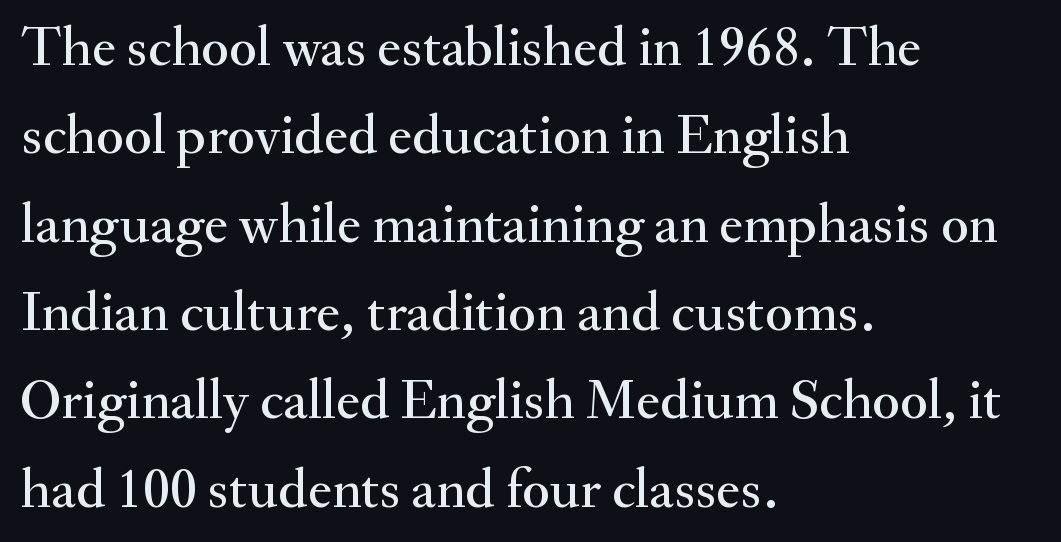
Q: Is the text italic (slanted)? A: No, it is upright.
Q: Is the typeface a serif or a sans-serif typeface? A: Serif.
Q: Is the text underlined? A: No.
Q: How is the paragraph aligned? A: Left-aligned.
Q: Is the spacing between letters normal or unusually wide? A: Normal.
Q: Is the spacing between lines tight, normal or loose? A: Normal.
Q: Width (condensed, normal, or wide)? A: Normal.
Q: Stroke contrast? A: Medium.
Q: x-height? A: Small.
Q: Monospaced? A: No.
